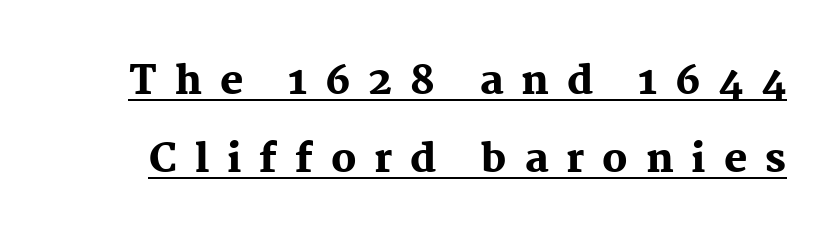
{"serif": "yes", "italic": "no", "bold": "yes", "weight": "heavy", "width": "normal", "stroke_contrast": "medium", "x_height": "medium", "monospaced": "no", "underline": "yes", "line_spacing": "loose", "line_spacing_ratio": 2.01, "letter_spacing": "wide", "letter_spacing_em": 0.46, "glyph_px": 39}
